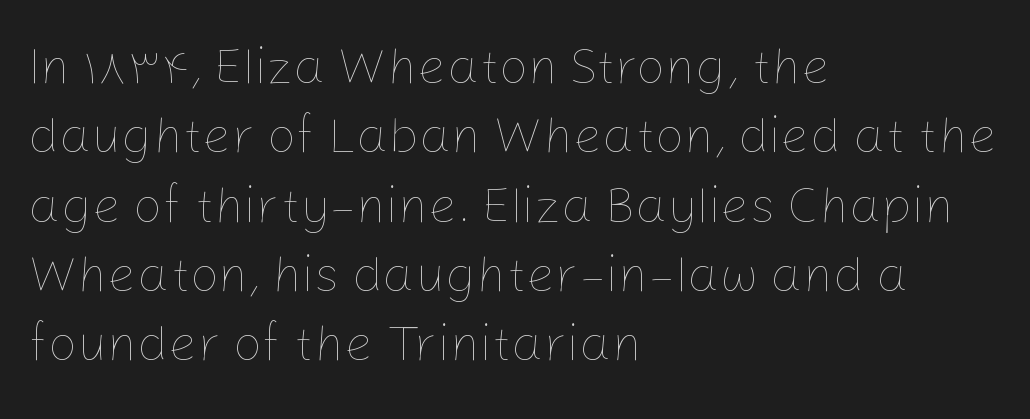
Q: Is the text bold? A: No.
Q: Is the text italic (slanted)? A: No, it is upright.
Q: Is the text underlined? A: No.
Q: How is the paragraph aligned? A: Left-aligned.
Q: Is the spacing between letters normal or unusually wide? A: Normal.
Q: Is the spacing between lines tight, normal or loose? A: Normal.
Q: Width (condensed, normal, or wide)? A: Normal.
Q: Stroke contrast? A: Low.
Q: x-height? A: Medium.
Q: Monospaced? A: No.
